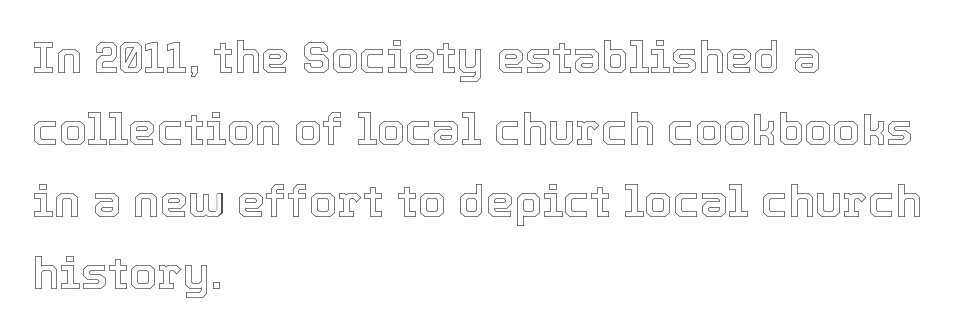
Q: Is the text italic (slanted)? A: No, it is upright.
Q: Is the text underlined? A: No.
Q: How is the paragraph aligned? A: Left-aligned.
Q: Is the spacing between letters normal or unusually wide? A: Normal.
Q: Is the spacing between lines tight, normal or loose? A: Normal.
Q: Width (condensed, normal, or wide)? A: Normal.
Q: x-height? A: Medium.
Q: Monospaced? A: No.
